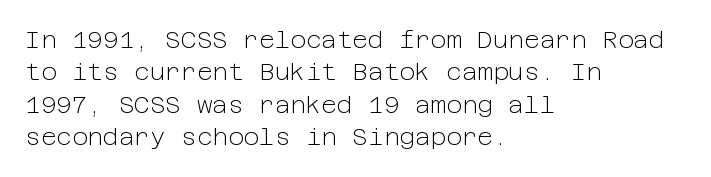
The image shows 24 px text type, upright; set left-aligned, normal line spacing (1.35x), normal letter spacing, not underlined.
